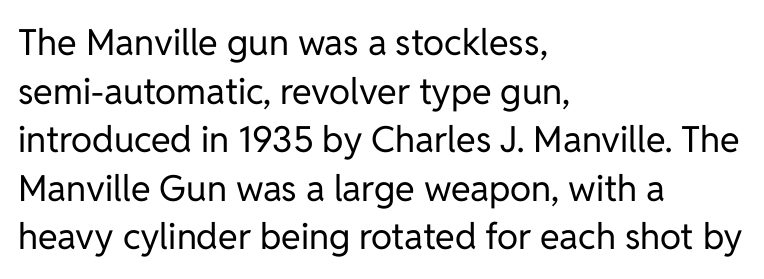
{"serif": "no", "italic": "no", "bold": "no", "weight": "regular", "width": "normal", "stroke_contrast": "low", "x_height": "medium", "monospaced": "no", "underline": "no", "align": "left", "line_spacing": "normal", "line_spacing_ratio": 1.35, "letter_spacing": "normal", "letter_spacing_em": 0.0, "glyph_px": 36}
